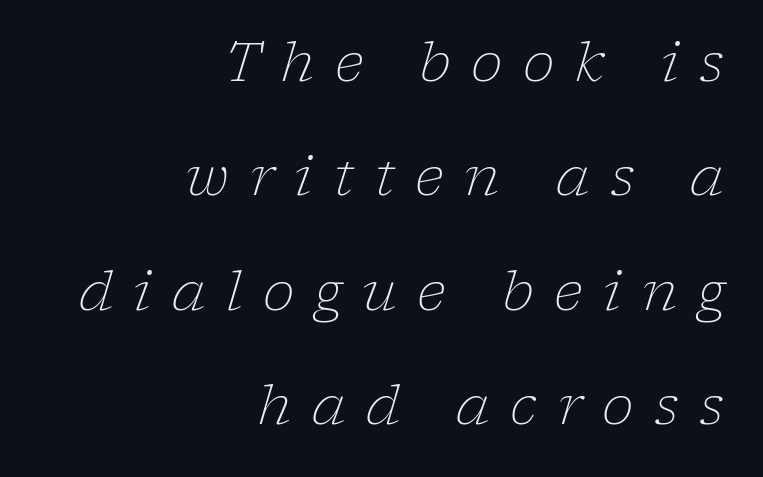
{"serif": "yes", "italic": "yes", "lean": "right", "slant_degrees": 17, "bold": "no", "weight": "light", "width": "normal", "stroke_contrast": "low", "x_height": "medium", "monospaced": "no", "underline": "no", "align": "right", "line_spacing": "loose", "line_spacing_ratio": 2.12, "letter_spacing": "wide", "letter_spacing_em": 0.38, "glyph_px": 54}
